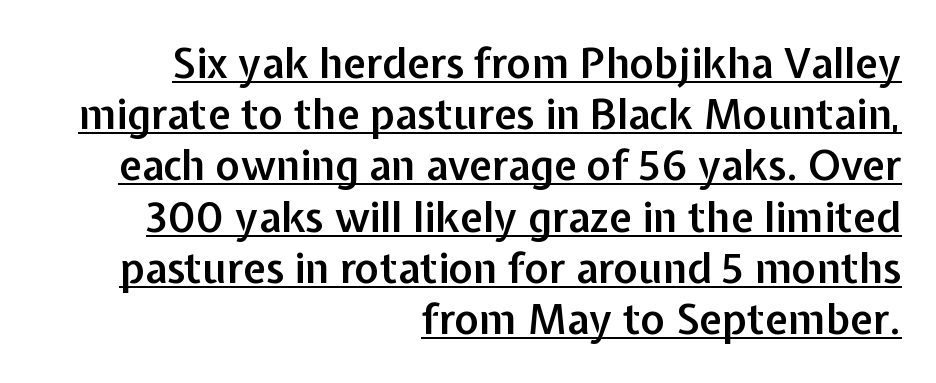
{"serif": "no", "italic": "no", "bold": "semi", "weight": "semibold", "width": "normal", "stroke_contrast": "low", "x_height": "medium", "monospaced": "no", "underline": "yes", "align": "right", "line_spacing": "normal", "line_spacing_ratio": 1.25, "letter_spacing": "normal", "letter_spacing_em": 0.0, "glyph_px": 41}
